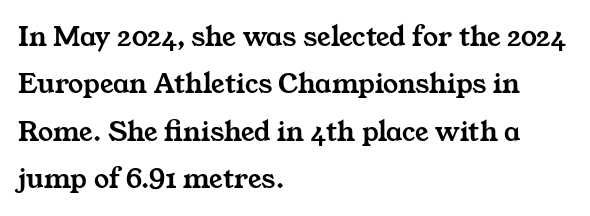
Q: Is the typeface a serif or a sans-serif typeface? A: Serif.
Q: Is the text underlined? A: No.
Q: How is the paragraph aligned? A: Left-aligned.
Q: Is the spacing between letters normal or unusually wide? A: Normal.
Q: Is the spacing between lines tight, normal or loose? A: Normal.
Q: Width (condensed, normal, or wide)? A: Wide.
Q: Stroke contrast? A: Medium.
Q: x-height? A: Medium.
Q: Monospaced? A: No.
